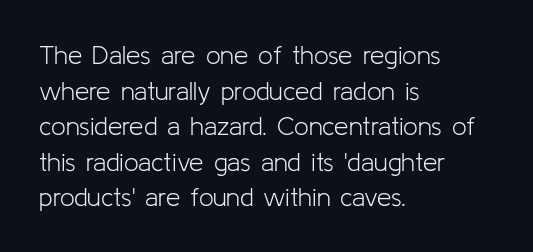
{"italic": "no", "bold": "no", "underline": "no", "align": "left", "line_spacing": "normal", "line_spacing_ratio": 1.37, "letter_spacing": "normal", "letter_spacing_em": 0.0, "glyph_px": 26}
